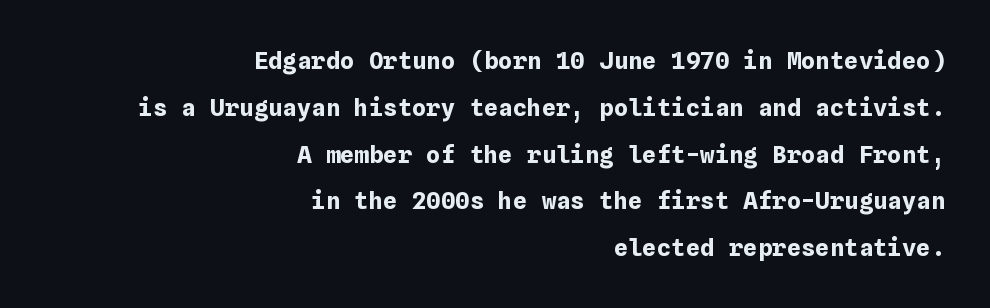
Q: Is the text bold? A: Yes.
Q: Is the text italic (slanted)? A: No, it is upright.
Q: Is the text underlined? A: No.
Q: How is the paragraph aligned? A: Right-aligned.
Q: Is the spacing between letters normal or unusually wide? A: Normal.
Q: Is the spacing between lines tight, normal or loose? A: Loose.
